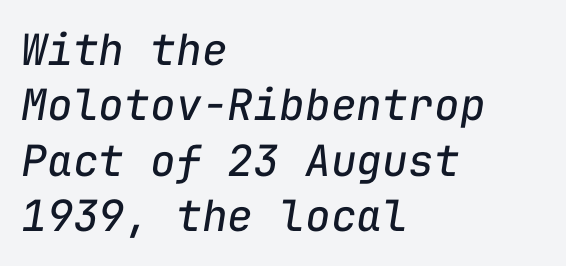
The image shows 43 px regular-weight type, italic (leaning right), monospaced; set left-aligned, normal line spacing (1.29x), normal letter spacing, not underlined; low stroke contrast and a medium x-height.
